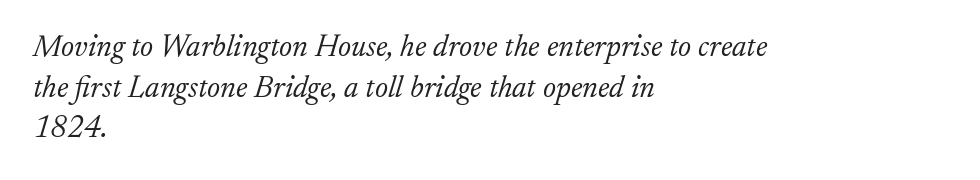
Q: Is the text bold? A: No.
Q: Is the text italic (slanted)? A: Yes, it leans right by about 17 degrees.
Q: Is the typeface a serif or a sans-serif typeface? A: Serif.
Q: Is the text underlined? A: No.
Q: How is the paragraph aligned? A: Left-aligned.
Q: Is the spacing between letters normal or unusually wide? A: Normal.
Q: Is the spacing between lines tight, normal or loose? A: Normal.
Q: Width (condensed, normal, or wide)? A: Normal.
Q: Stroke contrast? A: Low.
Q: x-height? A: Small.
Q: Monospaced? A: No.
